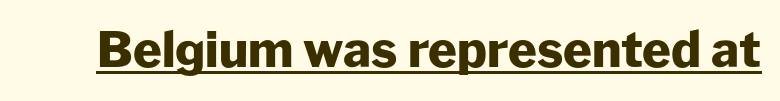
{"serif": "no", "italic": "no", "bold": "yes", "weight": "heavy", "width": "normal", "stroke_contrast": "low", "x_height": "medium", "monospaced": "no", "underline": "yes", "letter_spacing": "normal", "letter_spacing_em": 0.0, "glyph_px": 49}
